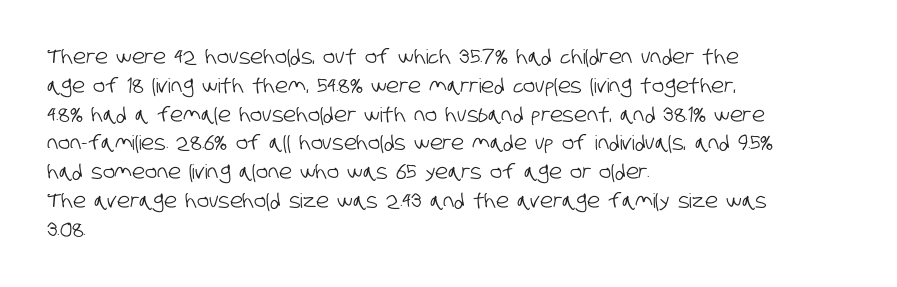
The image shows 20 px text type; set left-aligned, normal line spacing (1.44x), normal letter spacing, not underlined.
